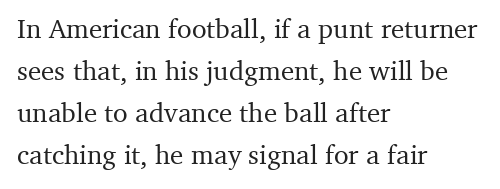
The image shows 27 px text type, upright; set left-aligned, normal line spacing (1.56x), normal letter spacing, not underlined.
